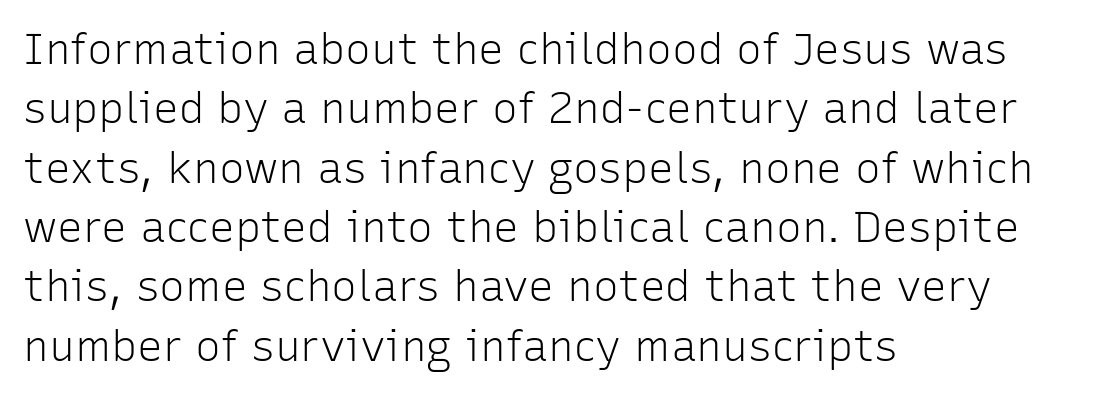
Compared with a centered layout, this one pins lines to the left instead. Baseline-to-baseline distance is the conventional proportion of letter height. Look at the tracking — it's just the regular setting, nothing added. Serifs: no, the terminals of the letterforms are clean.
